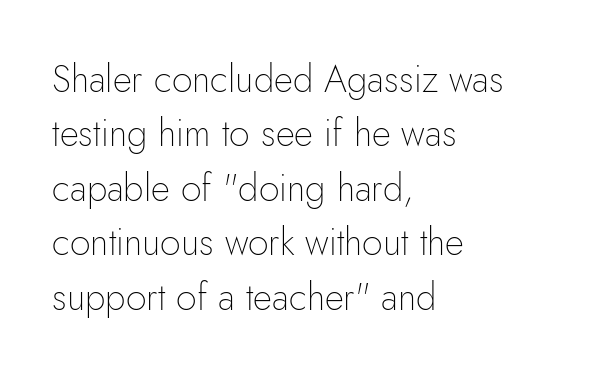
{"serif": "no", "italic": "no", "bold": "no", "weight": "thin", "width": "normal", "stroke_contrast": "low", "x_height": "small", "monospaced": "no", "underline": "no", "align": "left", "line_spacing": "normal", "line_spacing_ratio": 1.47, "letter_spacing": "normal", "letter_spacing_em": 0.0, "glyph_px": 37}
